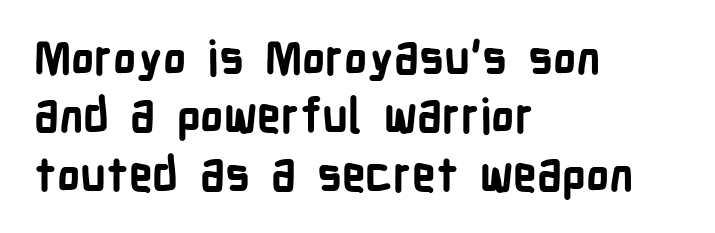
{"serif": "no", "italic": "no", "bold": "yes", "weight": "bold", "width": "condensed", "stroke_contrast": "low", "x_height": "medium", "monospaced": "no", "underline": "no", "align": "left", "line_spacing_ratio": 1.24, "letter_spacing": "normal", "letter_spacing_em": 0.0, "glyph_px": 47}
